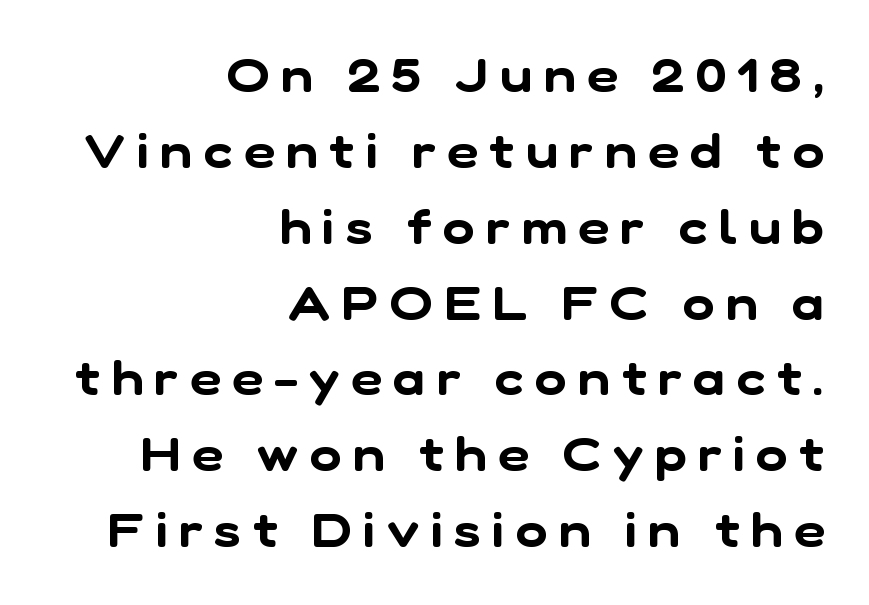
The lines in this sample share a right terminus and differ only in where they begin. Successive baselines arrive at the customary interval. The rendering uses natural spacing where letterforms have individual widths. This is sans-serif lettering, the kind often seen on screens and signage. Compared with typical body copy, the letter spacing here is much looser.
